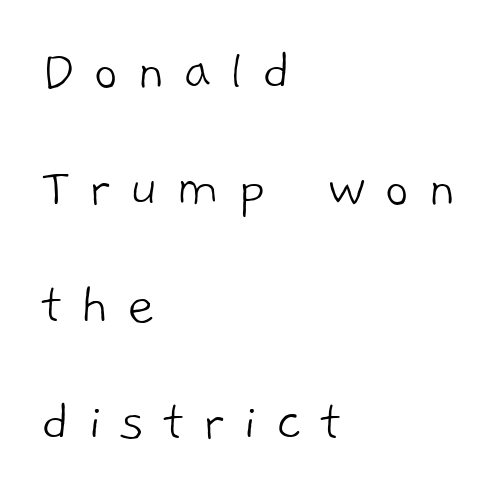
Looks like regular typesetting: each glyph gets only the width it needs. A classic flush-left, rag-right setting is used for this passage. Leading is clearly above the norm, producing a sparse column. The cut favours lightness, reaching ordinary text weight at its darkest. The baseline area is clear.
